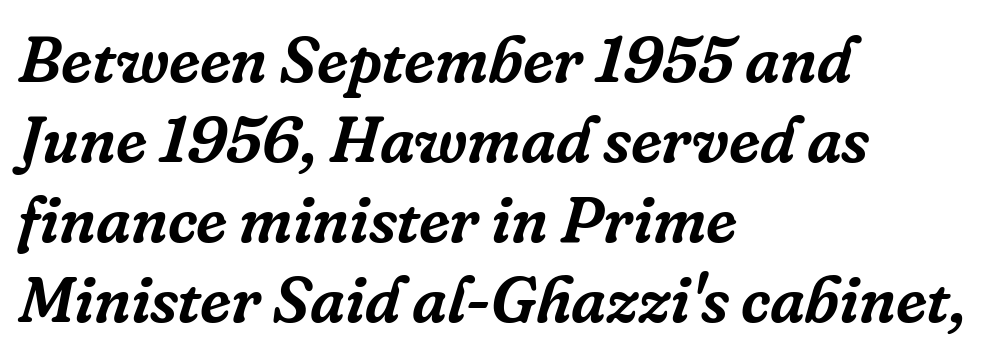
The image shows 65 px serif type, italic (leaning right); set left-aligned, line spacing 1.23x, normal letter spacing, not underlined; low stroke contrast and a medium x-height.
